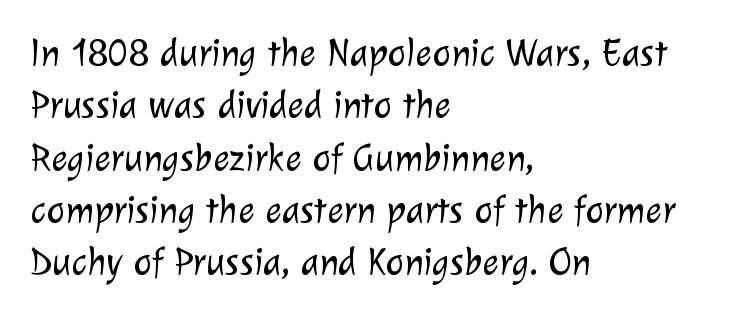
Q: Is the text bold? A: No.
Q: Is the typeface a serif or a sans-serif typeface? A: Sans-serif.
Q: Is the text underlined? A: No.
Q: How is the paragraph aligned? A: Left-aligned.
Q: Is the spacing between letters normal or unusually wide? A: Normal.
Q: Is the spacing between lines tight, normal or loose? A: Normal.
Q: Width (condensed, normal, or wide)? A: Normal.
Q: Stroke contrast? A: Low.
Q: x-height? A: Medium.
Q: Monospaced? A: No.
